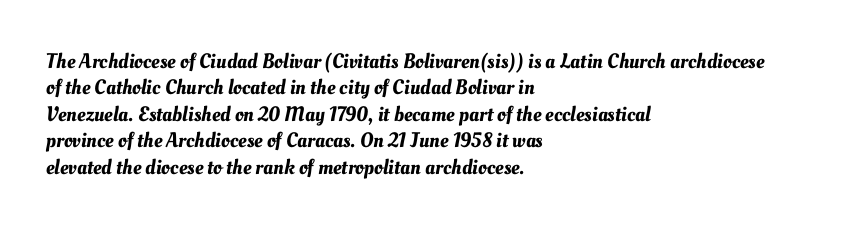
Q: Is the text underlined? A: No.
Q: How is the paragraph aligned? A: Left-aligned.
Q: Is the spacing between letters normal or unusually wide? A: Normal.
Q: Is the spacing between lines tight, normal or loose? A: Normal.
